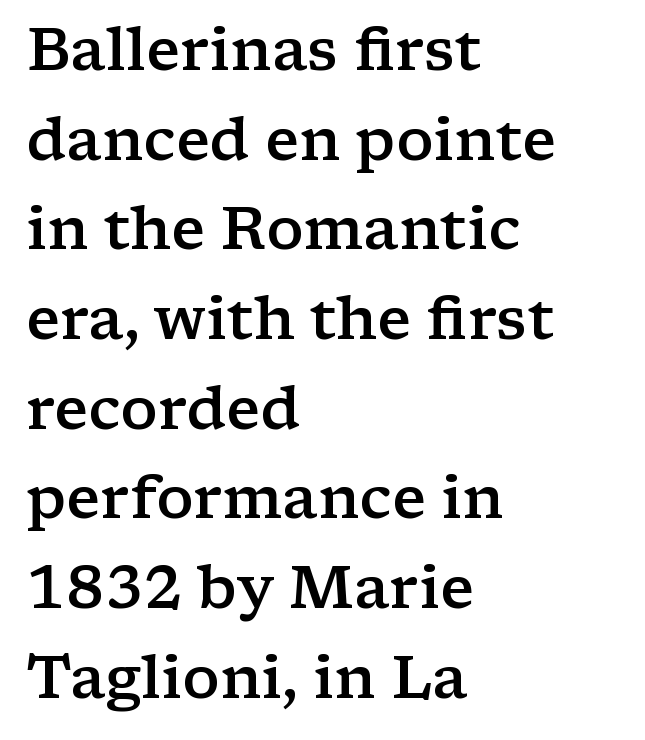
Q: Is the text bold? A: Semi-bold.
Q: Is the text italic (slanted)? A: No, it is upright.
Q: Is the typeface a serif or a sans-serif typeface? A: Serif.
Q: Is the text underlined? A: No.
Q: How is the paragraph aligned? A: Left-aligned.
Q: Is the spacing between letters normal or unusually wide? A: Normal.
Q: Is the spacing between lines tight, normal or loose? A: Normal.
Q: Width (condensed, normal, or wide)? A: Wide.
Q: Stroke contrast? A: Low.
Q: x-height? A: Medium.
Q: Monospaced? A: No.
